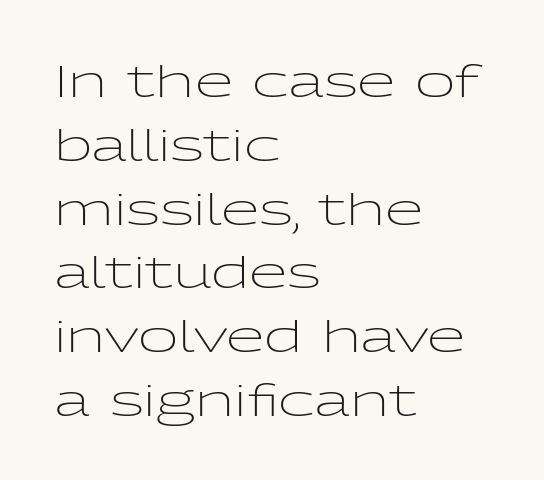
Q: Is the text bold? A: No.
Q: Is the text italic (slanted)? A: No, it is upright.
Q: Is the typeface a serif or a sans-serif typeface? A: Sans-serif.
Q: Is the text underlined? A: No.
Q: How is the paragraph aligned? A: Left-aligned.
Q: Is the spacing between letters normal or unusually wide? A: Normal.
Q: Is the spacing between lines tight, normal or loose? A: Normal.
Q: Width (condensed, normal, or wide)? A: Wide.
Q: Stroke contrast? A: Low.
Q: x-height? A: Medium.
Q: Monospaced? A: No.
